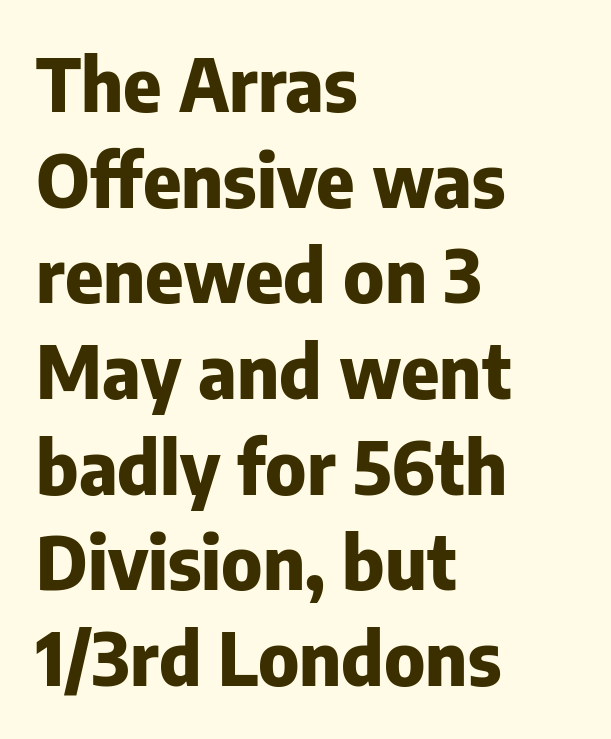
{"serif": "no", "italic": "no", "bold": "yes", "weight": "heavy", "width": "normal", "stroke_contrast": "low", "x_height": "medium", "monospaced": "no", "underline": "no", "align": "left", "line_spacing": "normal", "line_spacing_ratio": 1.31, "letter_spacing": "normal", "letter_spacing_em": 0.0, "glyph_px": 73}
